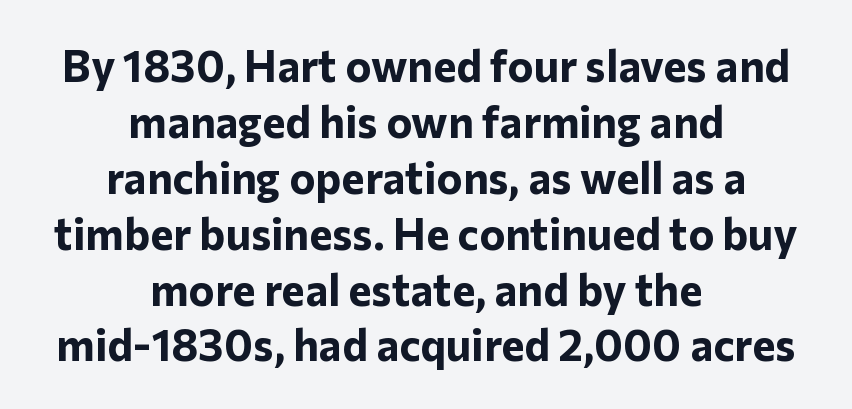
{"serif": "no", "italic": "no", "bold": "yes", "weight": "bold", "width": "normal", "stroke_contrast": "low", "x_height": "medium", "monospaced": "no", "underline": "no", "align": "center", "line_spacing": "normal", "line_spacing_ratio": 1.27, "letter_spacing": "normal", "letter_spacing_em": 0.0, "glyph_px": 44}
